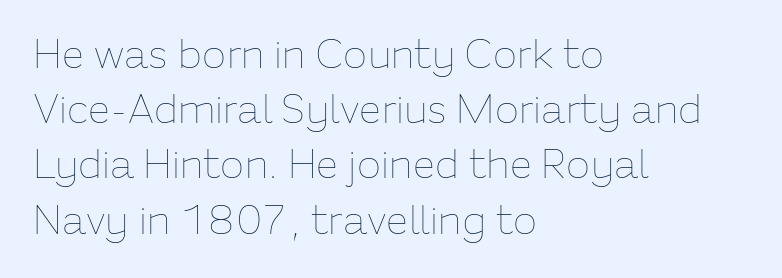
No italicization has been applied; the sample stays upright. Layout note: lines flush left. Between one letter and the next there's only the usual sliver of space. This is not heavy type; no bold has been used.
